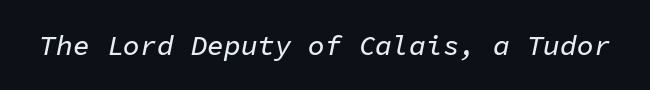
Only glyphs here, with clear space below each row. The lettering tilts uniformly, giving the passage an italic look. Think of a typewriter: that constant character pitch is what you see here. Between one letter and the next there's only the usual sliver of space.
